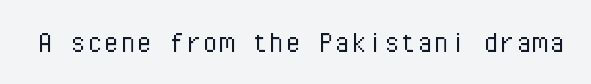
{"serif": "no", "italic": "no", "bold": "no", "weight": "light", "width": "normal", "stroke_contrast": "low", "x_height": "medium", "monospaced": "yes", "underline": "no", "letter_spacing": "normal", "letter_spacing_em": 0.0, "glyph_px": 33}
